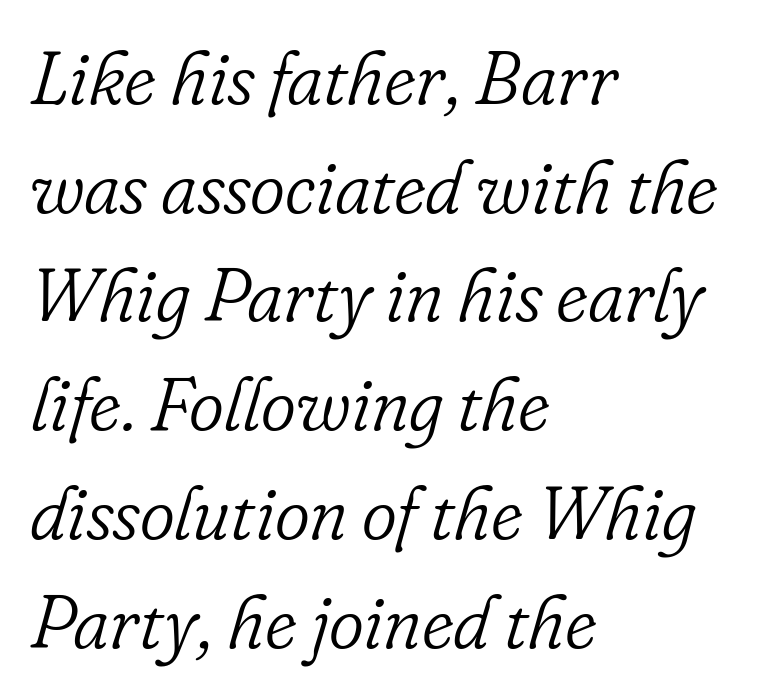
Tracking value appears to be zero — textbook default spacing. No extra ink here — the face is not bold. The compositor pushed each line to the left boundary. A bare baseline throughout the passage. In terms of letterform style, serifs are clearly present. Looks like regular typesetting: each glyph gets only the width it needs.
